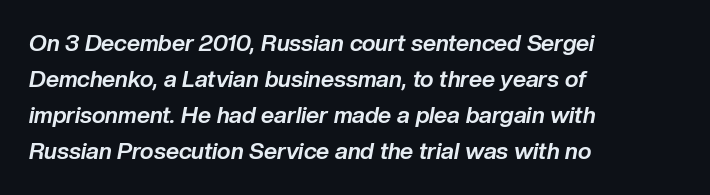
{"italic": "yes", "lean": "right", "slant_degrees": 10, "bold": "yes", "underline": "no", "align": "left", "line_spacing": "normal", "line_spacing_ratio": 1.57, "letter_spacing": "normal", "letter_spacing_em": 0.0, "glyph_px": 23}
